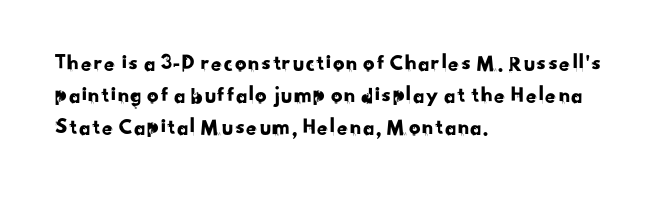
Q: Is the text underlined? A: No.
Q: How is the paragraph aligned? A: Left-aligned.
Q: Is the spacing between letters normal or unusually wide? A: Normal.
Q: Is the spacing between lines tight, normal or loose? A: Normal.
